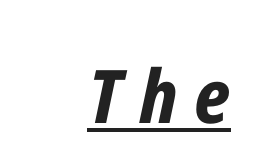
{"italic": "yes", "lean": "right", "slant_degrees": 12, "bold": "yes", "weight": "bold", "width": "condensed", "stroke_contrast": "low", "x_height": "medium", "monospaced": "no", "underline": "yes", "letter_spacing": "wide", "letter_spacing_em": 0.23, "glyph_px": 74}
